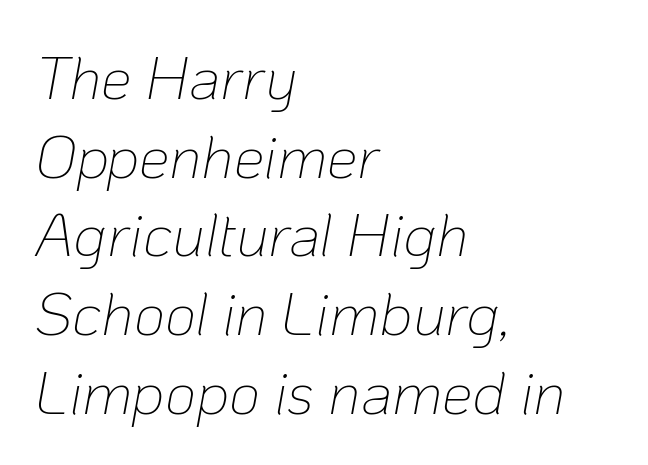
The image shows 61 px thin type, italic (leaning right); set left-aligned, normal line spacing (1.29x), normal letter spacing, not underlined; low stroke contrast and a medium x-height.
